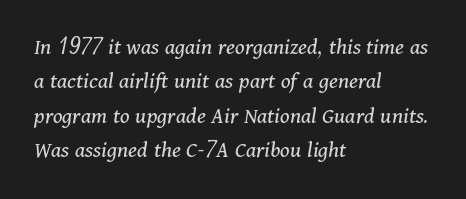
The image shows 24 px text type, italic (leaning right); set left-aligned, normal line spacing (1.43x), normal letter spacing, not underlined.
